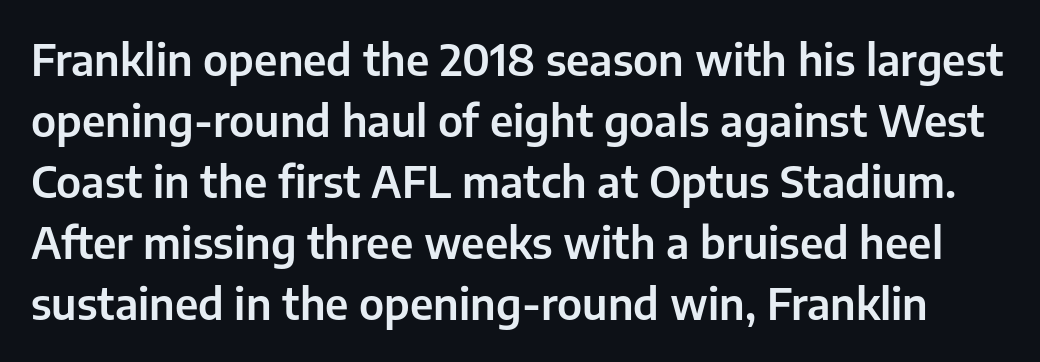
The image shows 43 px sans-serif type, upright; set normal line spacing (1.42x), normal letter spacing, not underlined; low stroke contrast and a medium x-height.
